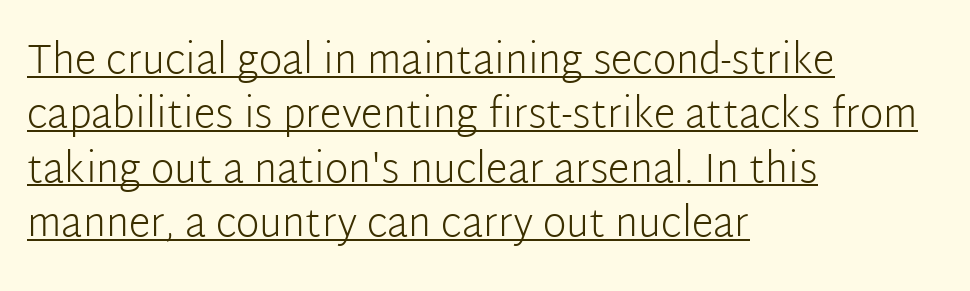
The image shows 40 px light sans-serif type, upright; set left-aligned, normal line spacing (1.36x), normal letter spacing, underlined; low stroke contrast and a medium x-height.
